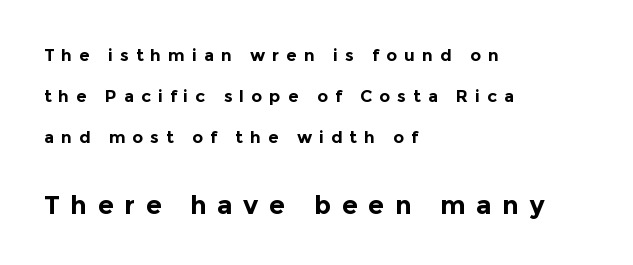
{"italic": "no", "bold": "yes", "underline": "no", "align": "left", "line_spacing": "loose", "line_spacing_ratio": 2.41, "letter_spacing": "wide", "letter_spacing_em": 0.41, "larger_block": "second", "size_ratio": 1.53, "glyph_px": 26}
